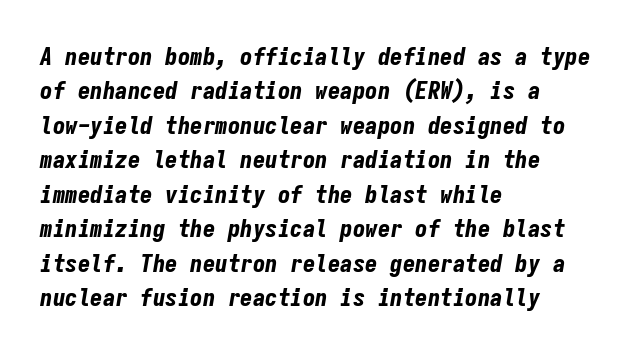
The image shows 25 px bold type, italic (leaning right); set left-aligned, normal line spacing (1.38x), normal letter spacing, not underlined.
